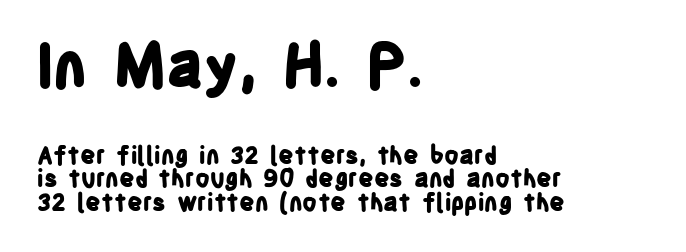
The image shows 60 px bold, condensed sans-serif type, upright; set left-aligned, tight line spacing (0.97x), normal letter spacing, not underlined; the first (top) block is 2.5x larger; low stroke contrast and a large x-height.
